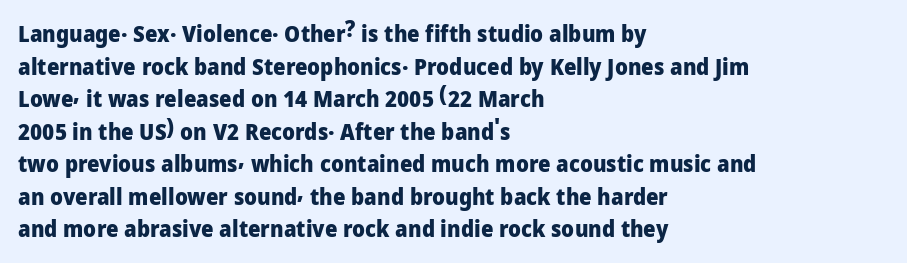
{"italic": "no", "bold": "yes", "underline": "no", "align": "left", "line_spacing": "normal", "line_spacing_ratio": 1.48, "letter_spacing": "normal", "letter_spacing_em": 0.0, "glyph_px": 22}
